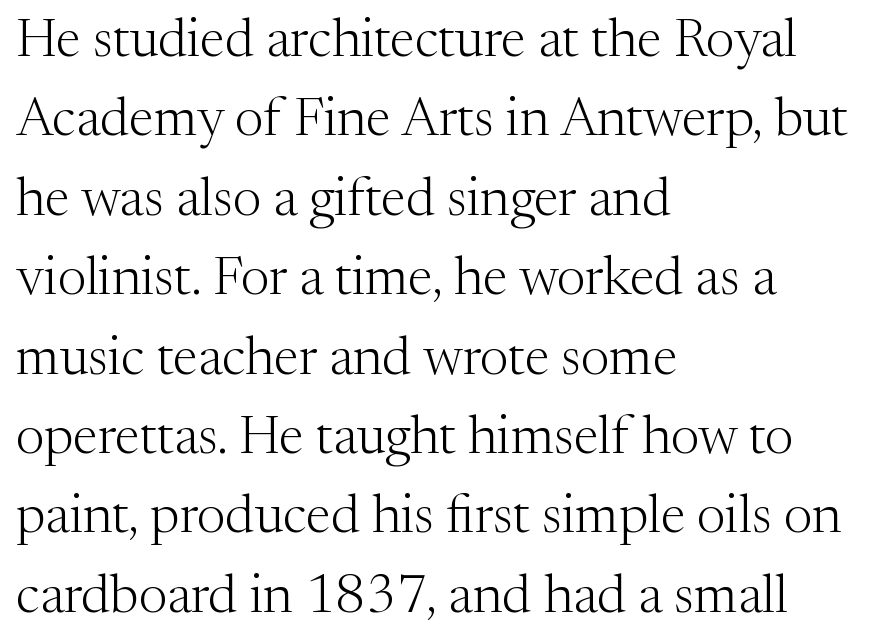
This sample uses an upright cut, with every glyph sitting square on the baseline. Check where the strokes stop: tiny serifs finish them off. Baseline-to-baseline distance is the conventional proportion of letter height. Alignment: flush left.
